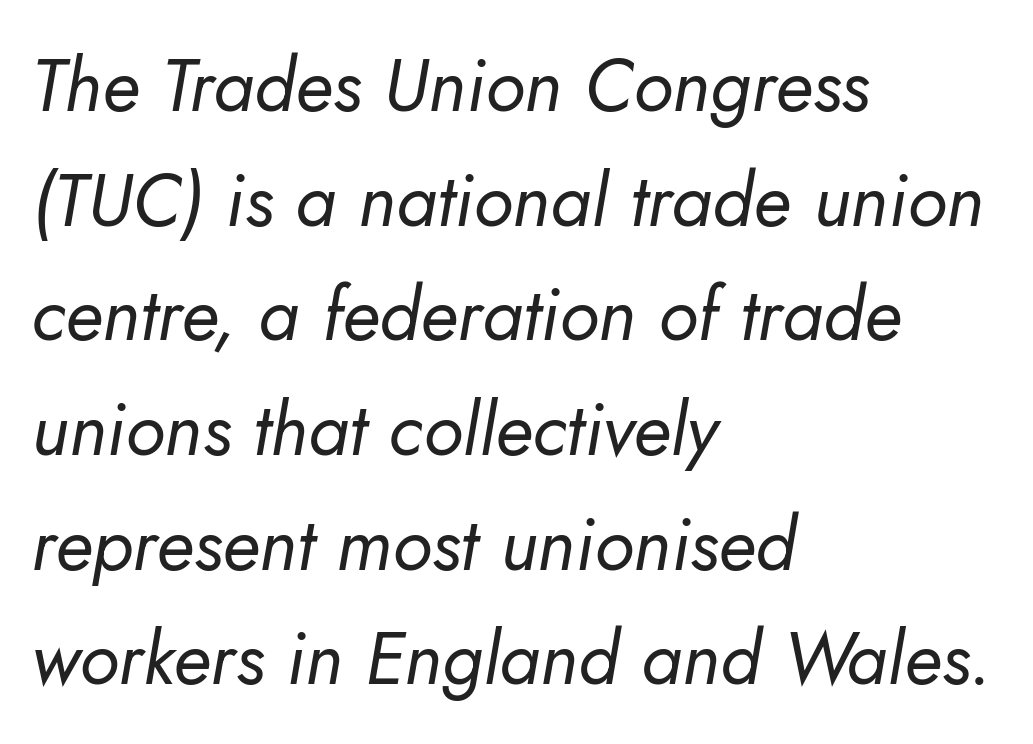
Tracking here is standard; glyphs follow each other at the usual distance. On a weight scale, this lands at 450 or below. The specimen omits any rule beneath the text block's lines. All the whitespace from short lines collects on the right.
